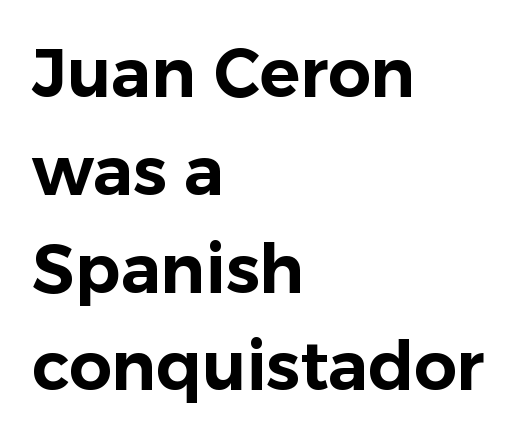
Check under the words: just untouched page. The compositor pushed each line to the left boundary. This sample keeps an unexceptional amount of space between lines. A typesetter would call this proportional, since set widths differ per character. If you drew a line through each stem, it would be perfectly vertical.
